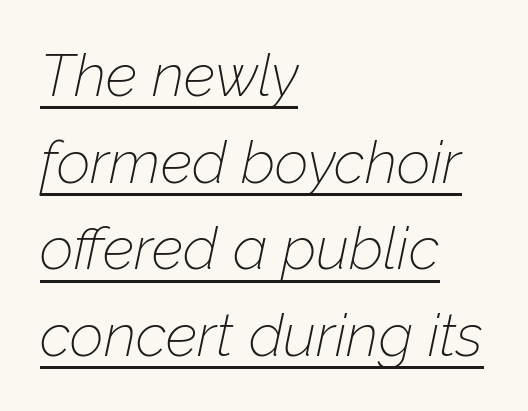
Q: Is the text bold? A: No.
Q: Is the text italic (slanted)? A: Yes, it leans right by about 12 degrees.
Q: Is the text underlined? A: Yes.
Q: How is the paragraph aligned? A: Left-aligned.
Q: Is the spacing between letters normal or unusually wide? A: Normal.
Q: Is the spacing between lines tight, normal or loose? A: Normal.
Q: Width (condensed, normal, or wide)? A: Normal.
Q: Stroke contrast? A: Low.
Q: x-height? A: Medium.
Q: Monospaced? A: No.
